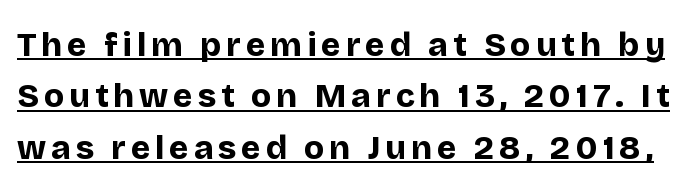
Nothing sits at the stroke ends, so this counts as sans-serif. Ascenders rise straight up at ninety degrees. Is this a fixed-width face? No — the glyphs have proportional, varying widths. Notice how a bar underscores the lettering throughout. These lines carry a lot of weight — the face is fully bold. Successive baselines arrive at the customary interval.
